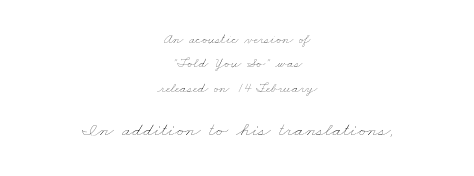
Q: Is the text bold? A: No.
Q: Is the text underlined? A: No.
Q: How is the paragraph aligned? A: Centered.
Q: Is the spacing between letters normal or unusually wide? A: Normal.
Q: Which block of text is set in a larger size, the first (top) or the second (bottom)? A: The second (bottom) one.
